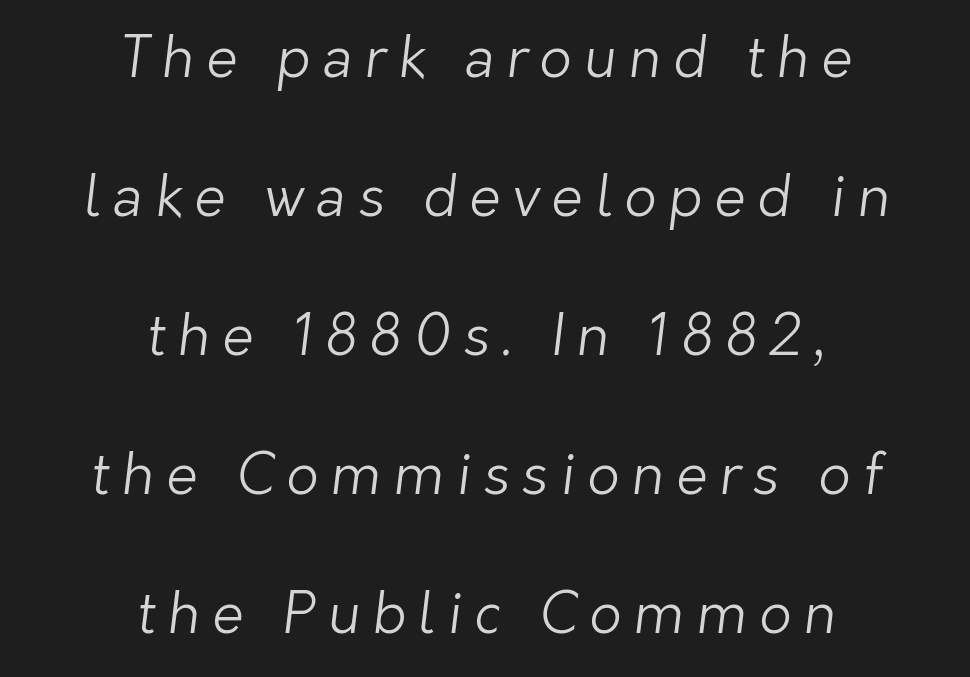
{"serif": "no", "bold": "no", "weight": "light", "width": "normal", "stroke_contrast": "low", "x_height": "medium", "monospaced": "no", "underline": "no", "align": "center", "line_spacing": "loose", "line_spacing_ratio": 2.48, "letter_spacing": "wide", "letter_spacing_em": 0.22, "glyph_px": 56}
